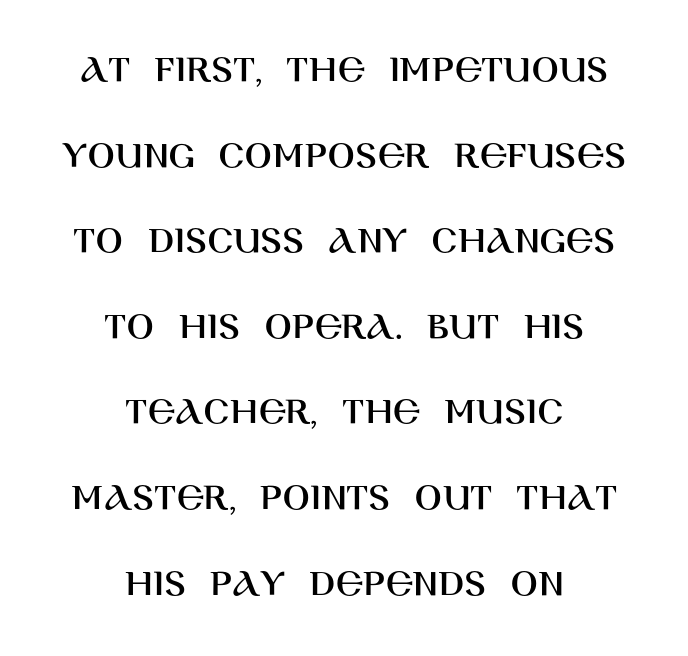
{"serif": "no", "italic": "no", "width": "normal", "stroke_contrast": "high", "x_height": "large", "monospaced": "no", "underline": "no", "align": "center", "line_spacing": "loose", "line_spacing_ratio": 2.14, "letter_spacing": "normal", "letter_spacing_em": 0.0, "glyph_px": 40}
